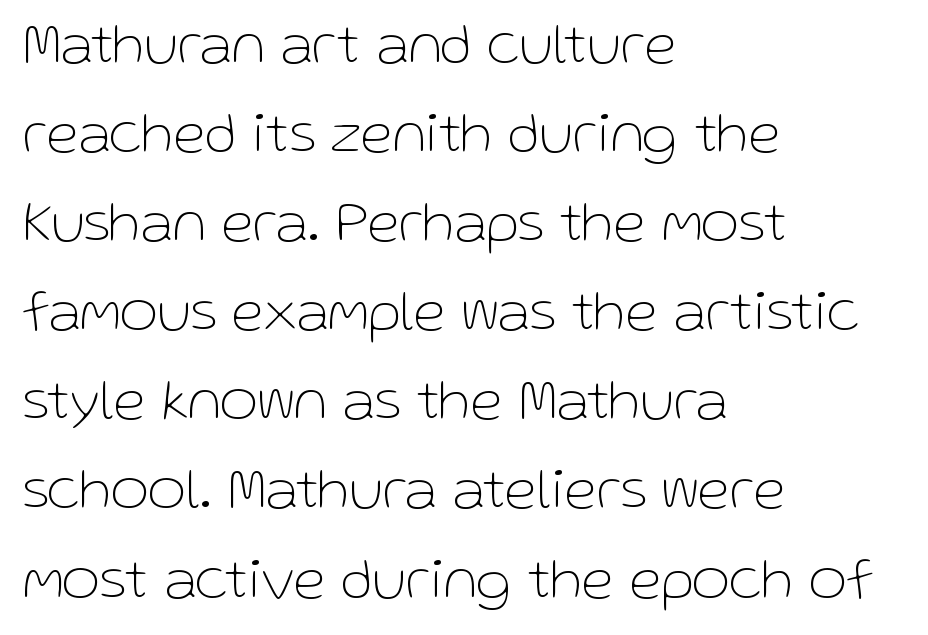
{"serif": "no", "italic": "no", "bold": "no", "weight": "thin", "width": "normal", "stroke_contrast": "low", "x_height": "medium", "monospaced": "no", "underline": "no", "align": "left", "line_spacing": "normal", "line_spacing_ratio": 1.51, "letter_spacing": "normal", "letter_spacing_em": 0.0, "glyph_px": 59}
